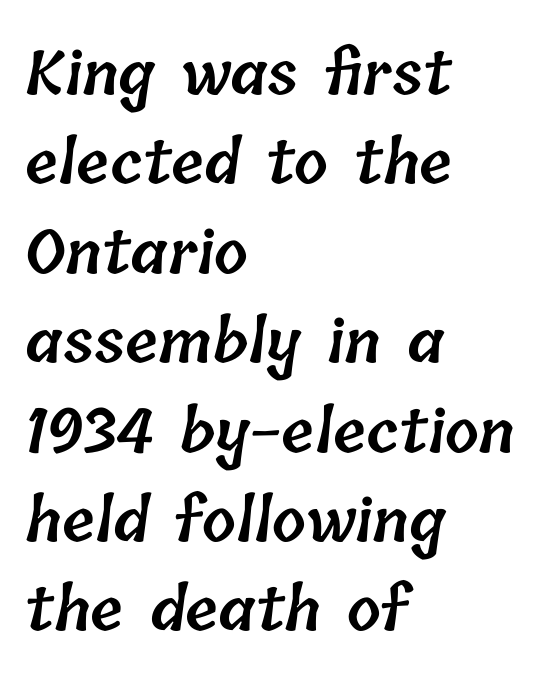
{"bold": "semi", "weight": "semibold", "width": "normal", "stroke_contrast": "low", "x_height": "medium", "monospaced": "no", "underline": "no", "align": "left", "line_spacing": "normal", "line_spacing_ratio": 1.49, "letter_spacing": "normal", "letter_spacing_em": 0.0, "glyph_px": 60}
